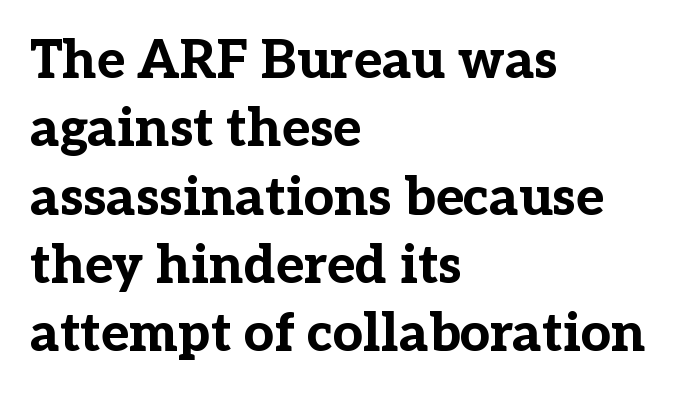
Q: Is the text bold? A: Yes.
Q: Is the text italic (slanted)? A: No, it is upright.
Q: Is the typeface a serif or a sans-serif typeface? A: Serif.
Q: Is the text underlined? A: No.
Q: How is the paragraph aligned? A: Left-aligned.
Q: Is the spacing between letters normal or unusually wide? A: Normal.
Q: Is the spacing between lines tight, normal or loose? A: Normal.
Q: Width (condensed, normal, or wide)? A: Normal.
Q: Stroke contrast? A: Low.
Q: x-height? A: Medium.
Q: Monospaced? A: No.
